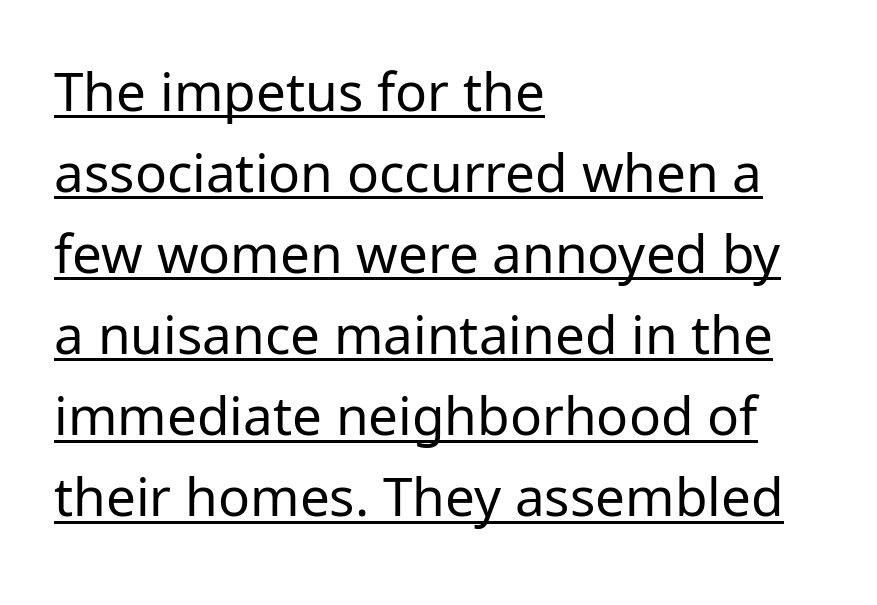
The face used here appears with an underline applied. Regarding leading, the lines here are spaced in the standard way. The gaps between neighbouring characters are ordinary and unremarkable. No chunkiness to these letters — they're not bold. Note the varied advance widths — an 'i' is clearly narrower than an 'm'. The lettering stays uniformly vertical, giving the passage a roman look.
